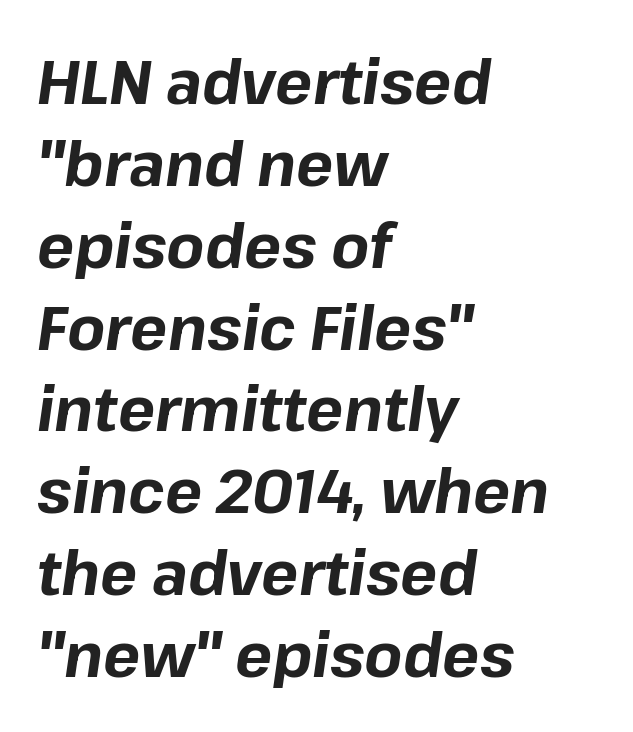
{"italic": "yes", "lean": "right", "slant_degrees": 8, "bold": "yes", "weight": "bold", "width": "normal", "stroke_contrast": "low", "x_height": "medium", "monospaced": "no", "underline": "no", "align": "left", "line_spacing": "normal", "line_spacing_ratio": 1.32, "letter_spacing": "normal", "letter_spacing_em": 0.0, "glyph_px": 62}
